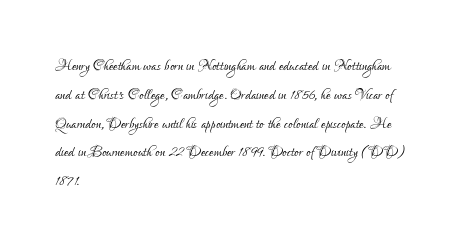
Q: Is the text bold? A: No.
Q: Is the text italic (slanted)? A: Yes.
Q: Is the text underlined? A: No.
Q: How is the paragraph aligned? A: Left-aligned.
Q: Is the spacing between letters normal or unusually wide? A: Normal.
Q: Is the spacing between lines tight, normal or loose? A: Normal.
